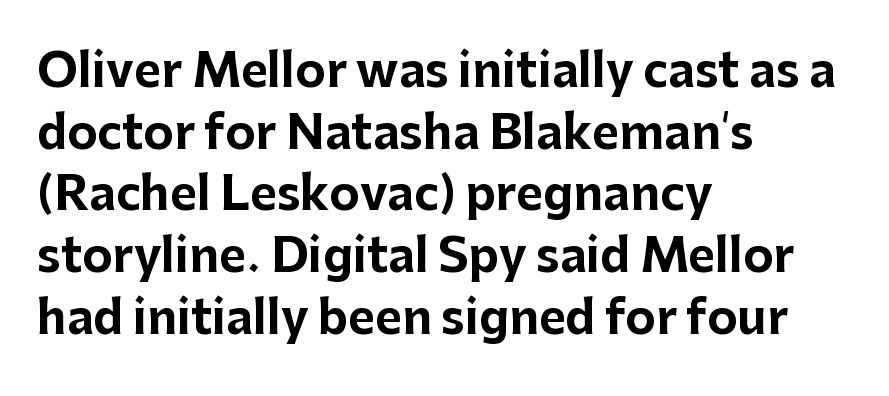
{"serif": "no", "italic": "no", "bold": "yes", "weight": "bold", "width": "normal", "stroke_contrast": "low", "x_height": "medium", "monospaced": "no", "underline": "no", "align": "left", "line_spacing": "normal", "line_spacing_ratio": 1.34, "letter_spacing": "normal", "letter_spacing_em": 0.0, "glyph_px": 46}
